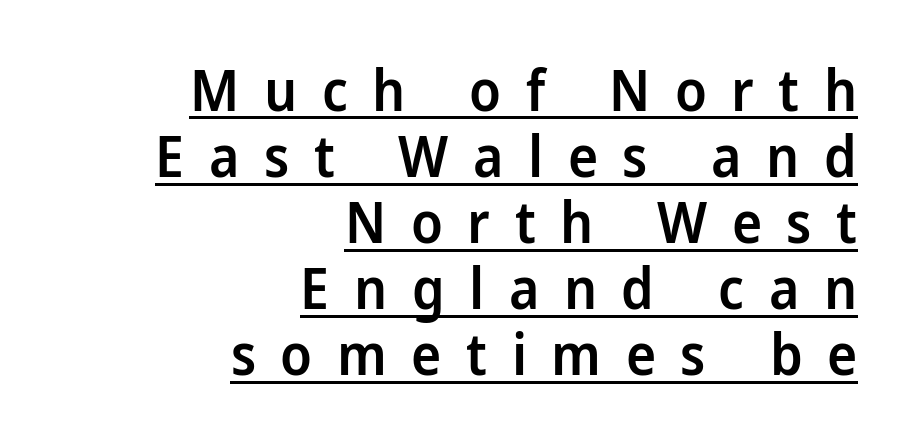
{"serif": "no", "italic": "no", "bold": "semi", "weight": "semibold", "width": "normal", "stroke_contrast": "low", "x_height": "medium", "monospaced": "no", "underline": "yes", "align": "right", "line_spacing_ratio": 1.16, "letter_spacing": "wide", "letter_spacing_em": 0.43, "glyph_px": 57}
